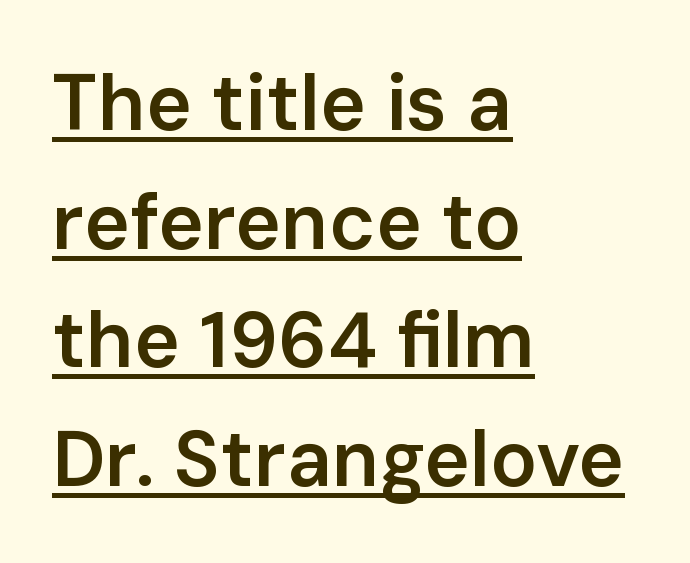
Interline gaps are of average width in this sample. Spacing between characters is what you'd get straight out of the box. Regarding serifs, this sample does without them. You could not count columns in this text — the font is proportionally spaced. Left-aligned paragraph, ragged on the right. Posture: straight, roman, zero tilt.
